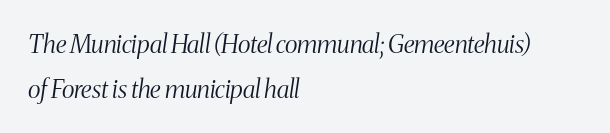
Here the glyphs are tracked normally, forming tight word shapes. The typesetter chose a ragged-right arrangement here. The rendering applies a slant to the glyphs. The foot of each line stays bare and open. Ink coverage per letter is moderate at most.
